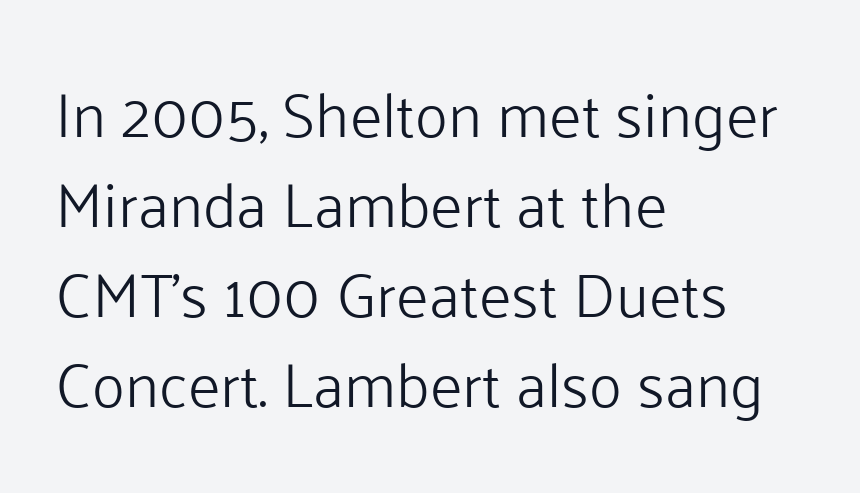
{"serif": "no", "italic": "no", "bold": "no", "weight": "light", "width": "normal", "stroke_contrast": "low", "x_height": "medium", "monospaced": "no", "underline": "no", "align": "left", "line_spacing": "normal", "line_spacing_ratio": 1.45, "letter_spacing": "normal", "letter_spacing_em": 0.0, "glyph_px": 62}
